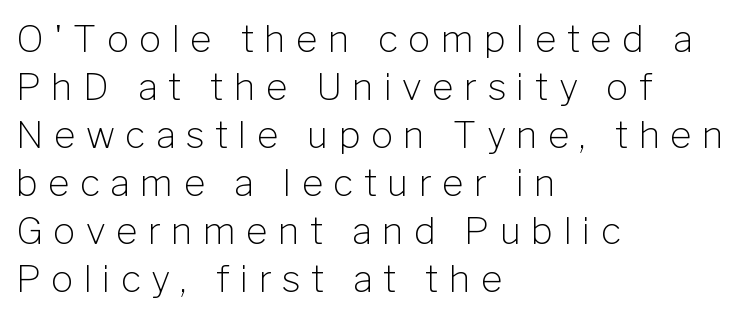
{"serif": "no", "italic": "no", "bold": "no", "weight": "light", "width": "normal", "stroke_contrast": "low", "x_height": "medium", "monospaced": "no", "underline": "no", "align": "left", "line_spacing": "normal", "line_spacing_ratio": 1.3, "letter_spacing": "wide", "letter_spacing_em": 0.28, "glyph_px": 37}
